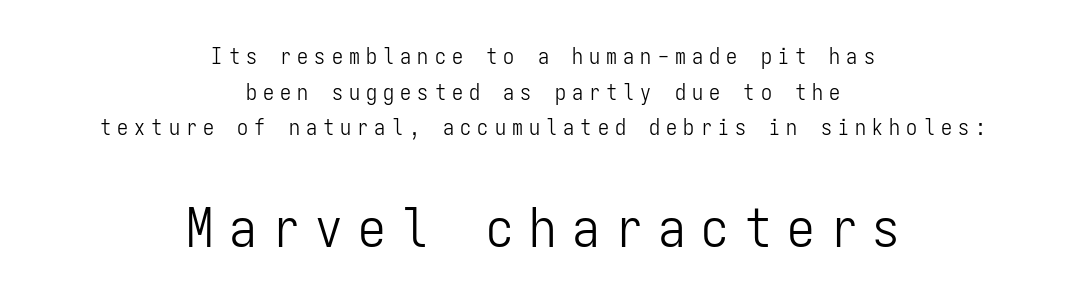
The image shows 55 px light, condensed sans-serif type, upright, monospaced; set centered, normal line spacing (1.62x), unusually wide letter spacing (+0.28 em), not underlined; the second (bottom) block is 2.5x larger; low stroke contrast and a medium x-height.
